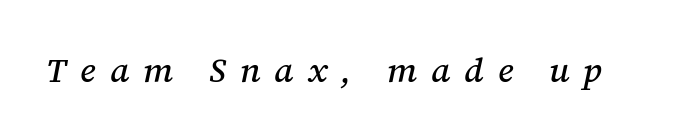
The image shows 34 px serif type, italic (leaning right); set unusually wide letter spacing (+0.41 em), not underlined; medium stroke contrast and a medium x-height.
